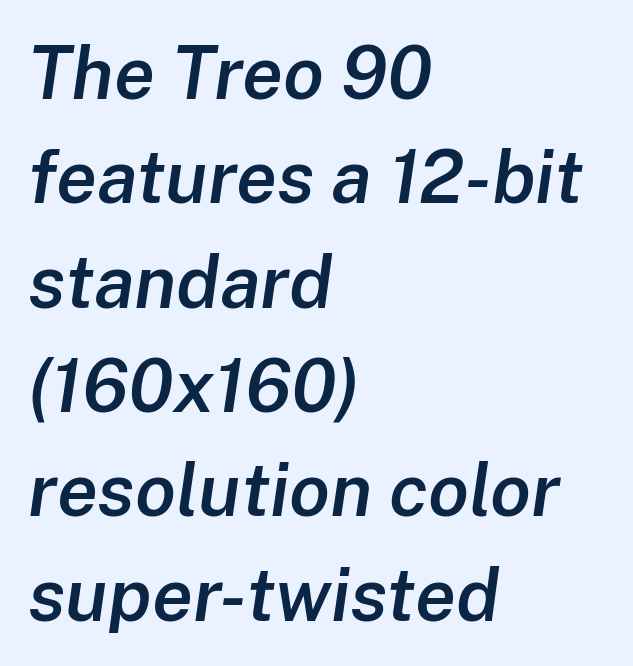
The image shows 74 px semibold type, italic (leaning right); set left-aligned, normal line spacing (1.41x), normal letter spacing, not underlined; low stroke contrast and a medium x-height.
